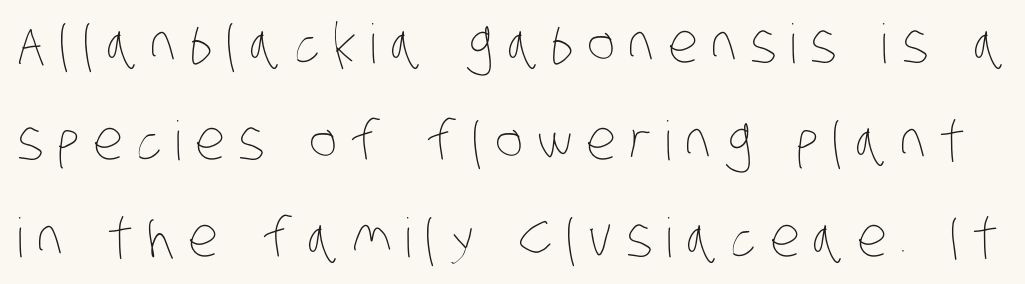
Proportional: the letters do not fall into vertical columns. Descender tails drop into unmarked territory. Letters have the restrained weight of plain body copy at most. The gaps between neighbouring characters are conspicuously large.
